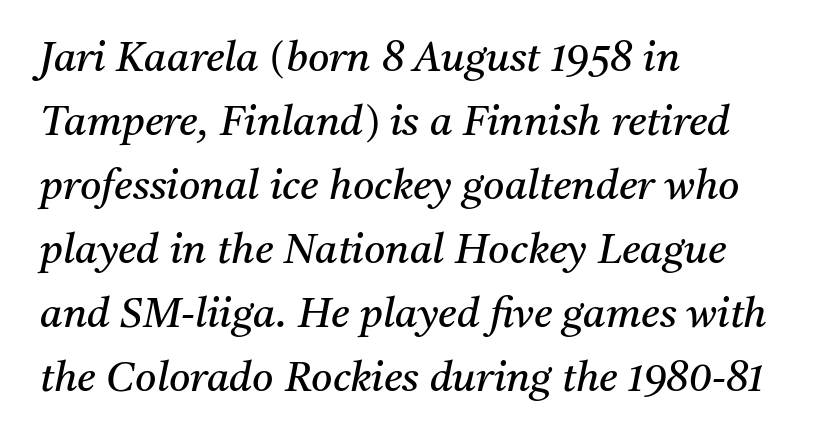
Q: Is the text bold? A: No.
Q: Is the text italic (slanted)? A: Yes, it leans right by about 11 degrees.
Q: Is the typeface a serif or a sans-serif typeface? A: Serif.
Q: Is the text underlined? A: No.
Q: How is the paragraph aligned? A: Left-aligned.
Q: Is the spacing between letters normal or unusually wide? A: Normal.
Q: Is the spacing between lines tight, normal or loose? A: Normal.
Q: Width (condensed, normal, or wide)? A: Normal.
Q: Stroke contrast? A: Medium.
Q: x-height? A: Medium.
Q: Monospaced? A: No.
